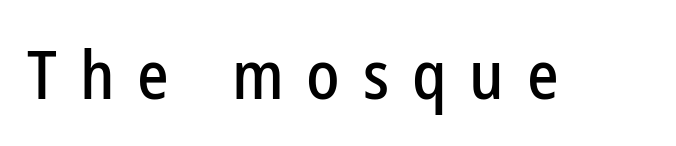
Q: Is the text italic (slanted)? A: No, it is upright.
Q: Is the typeface a serif or a sans-serif typeface? A: Sans-serif.
Q: Is the text underlined? A: No.
Q: Is the spacing between letters normal or unusually wide? A: Unusually wide.
Q: Width (condensed, normal, or wide)? A: Condensed.
Q: Stroke contrast? A: Low.
Q: x-height? A: Medium.
Q: Monospaced? A: No.
